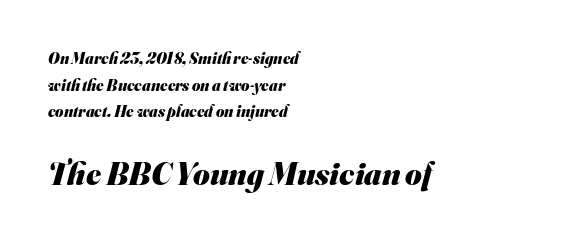
Q: Is the text bold? A: Yes.
Q: Is the typeface a serif or a sans-serif typeface? A: Sans-serif.
Q: Is the text underlined? A: No.
Q: How is the paragraph aligned? A: Left-aligned.
Q: Is the spacing between letters normal or unusually wide? A: Normal.
Q: Is the spacing between lines tight, normal or loose? A: Normal.
Q: Which block of text is set in a larger size, the first (top) or the second (bottom)? A: The second (bottom) one.
Q: Width (condensed, normal, or wide)? A: Normal.
Q: Stroke contrast? A: Medium.
Q: x-height? A: Small.
Q: Monospaced? A: No.
